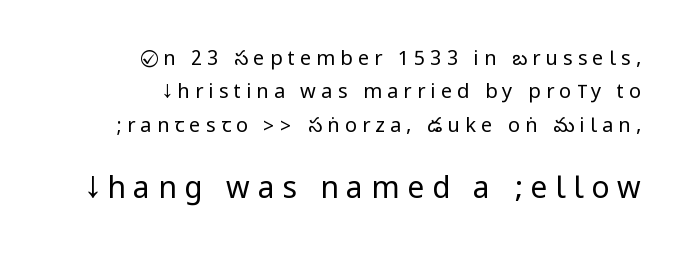
The image shows 30 px regular-weight, condensed sans-serif type, upright; set right-aligned, normal line spacing (1.67x), unusually wide letter spacing (+0.26 em), not underlined; the second (bottom) block is 1.5x larger; low stroke contrast.
